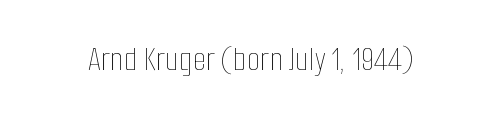
{"italic": "no", "bold": "no", "weight": "thin", "width": "condensed", "stroke_contrast": "low", "x_height": "medium", "monospaced": "no", "underline": "no", "letter_spacing": "normal", "letter_spacing_em": 0.0, "glyph_px": 35}
